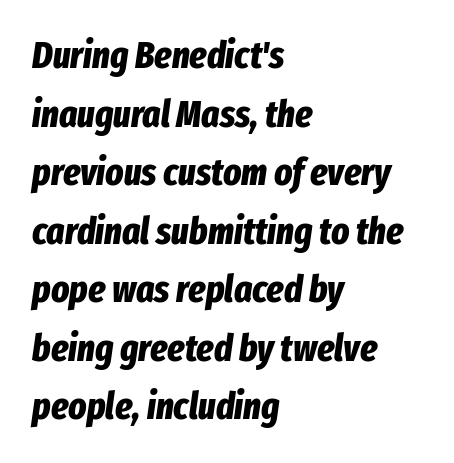
The rendering applies a slant to the glyphs. Look at the stroke-to-counter ratio: heavy, a bold. Varying glyph widths throughout — classic text-font behaviour. Evenly set lines give the paragraph a standard silhouette.
